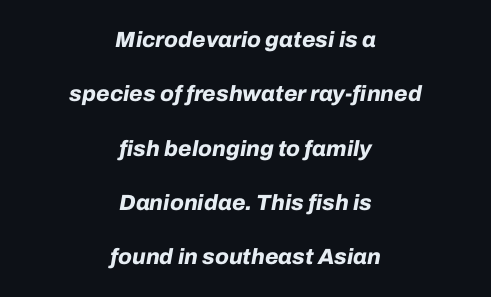
Q: Is the text bold? A: Yes.
Q: Is the text italic (slanted)? A: Yes, it leans right by about 10 degrees.
Q: Is the text underlined? A: No.
Q: How is the paragraph aligned? A: Centered.
Q: Is the spacing between letters normal or unusually wide? A: Normal.
Q: Is the spacing between lines tight, normal or loose? A: Loose.
